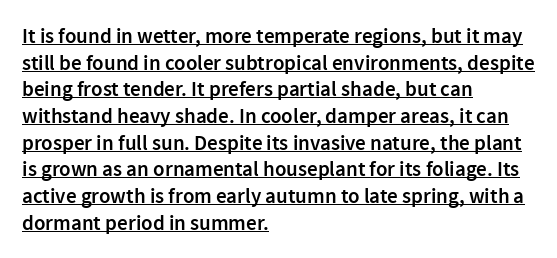
Q: Is the text bold? A: Semi-bold.
Q: Is the text italic (slanted)? A: No, it is upright.
Q: Is the text underlined? A: Yes.
Q: How is the paragraph aligned? A: Left-aligned.
Q: Is the spacing between letters normal or unusually wide? A: Normal.
Q: Is the spacing between lines tight, normal or loose? A: Normal.
